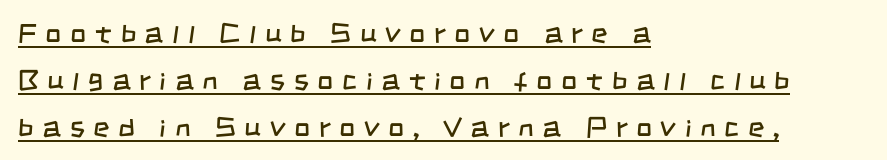
Like a heading marked for emphasis, these lines bear an underscore. Caption: expanded tracking, letters set apart. A normal amount of white space separates one row of letters from the next. Typeset ragged right — the left edge is the straight one. Each stroke keeps to a modest, everyday thickness or less. Letterform terminals end flat and unadorned throughout the passage.
